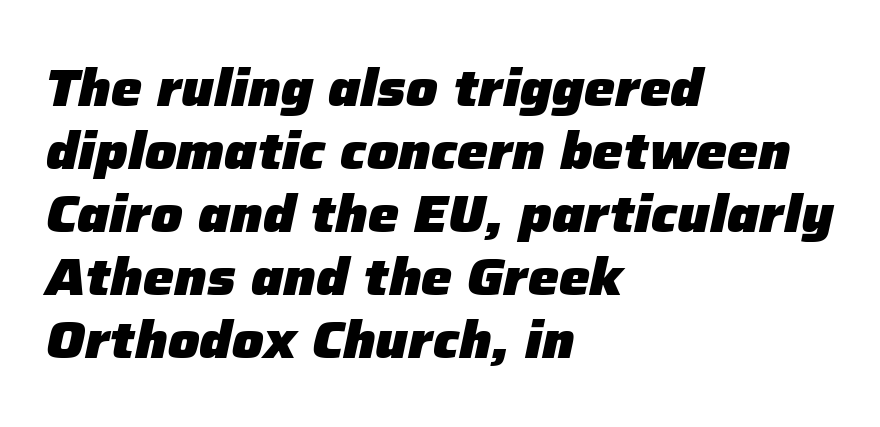
{"italic": "yes", "lean": "right", "slant_degrees": 12, "bold": "yes", "weight": "heavy", "width": "normal", "stroke_contrast": "low", "x_height": "medium", "monospaced": "no", "underline": "no", "align": "left", "line_spacing_ratio": 1.21, "letter_spacing": "normal", "letter_spacing_em": 0.0, "glyph_px": 52}
